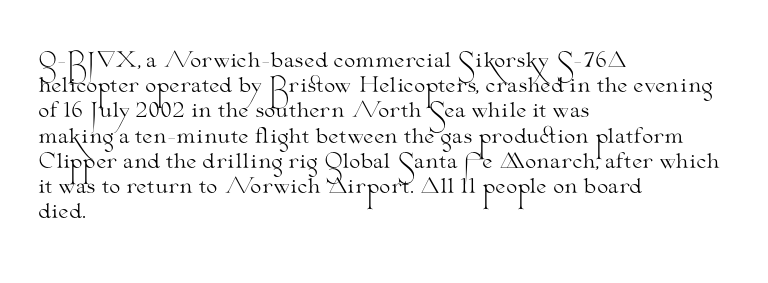
The image shows 20 px text type, upright; set left-aligned, normal line spacing (1.26x), normal letter spacing, not underlined.
